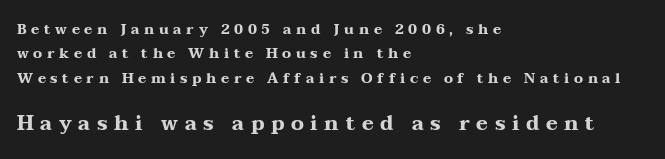
The image shows 20 px bold type, upright; set left-aligned, line spacing 1.75x, unusually wide letter spacing (+0.33 em), not underlined; the second (bottom) block is 1.43x larger.
